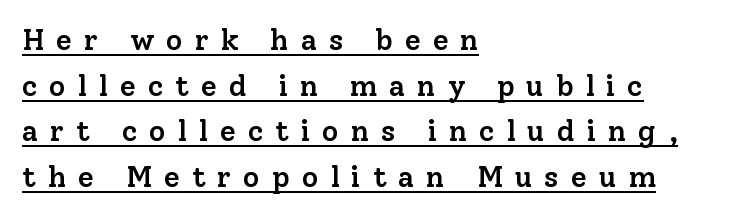
{"serif": "yes", "italic": "no", "bold": "semi", "weight": "semibold", "width": "normal", "stroke_contrast": "low", "x_height": "medium", "monospaced": "no", "underline": "yes", "align": "left", "line_spacing": "normal", "line_spacing_ratio": 1.57, "letter_spacing": "wide", "letter_spacing_em": 0.41, "glyph_px": 29}
